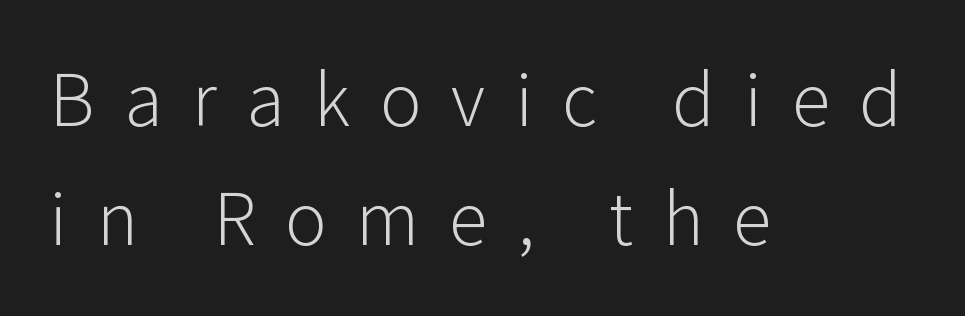
Q: Is the text bold? A: No.
Q: Is the text italic (slanted)? A: No, it is upright.
Q: Is the typeface a serif or a sans-serif typeface? A: Sans-serif.
Q: Is the text underlined? A: No.
Q: How is the paragraph aligned? A: Left-aligned.
Q: Is the spacing between letters normal or unusually wide? A: Unusually wide.
Q: Is the spacing between lines tight, normal or loose? A: Normal.
Q: Width (condensed, normal, or wide)? A: Normal.
Q: Stroke contrast? A: Low.
Q: x-height? A: Medium.
Q: Monospaced? A: No.
